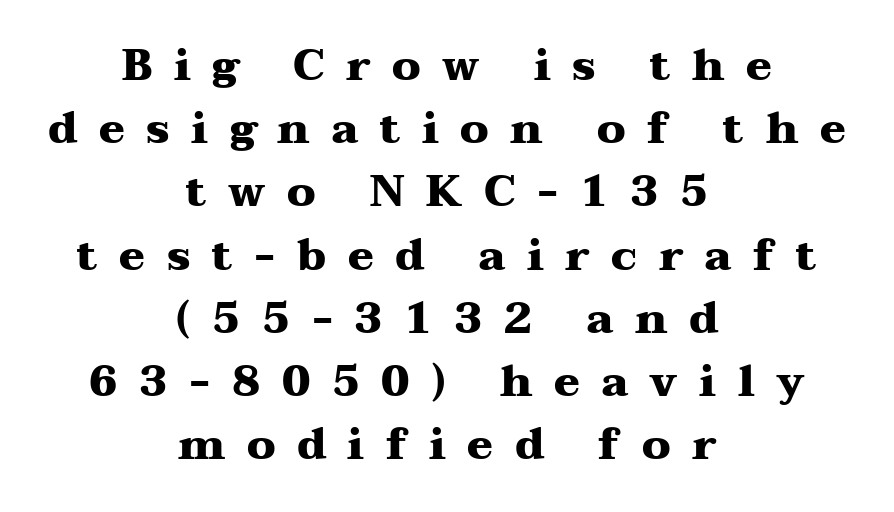
{"serif": "yes", "italic": "no", "bold": "yes", "weight": "heavy", "width": "wide", "stroke_contrast": "medium", "x_height": "medium", "monospaced": "no", "underline": "no", "align": "center", "line_spacing": "normal", "line_spacing_ratio": 1.47, "letter_spacing": "wide", "letter_spacing_em": 0.5, "glyph_px": 43}
